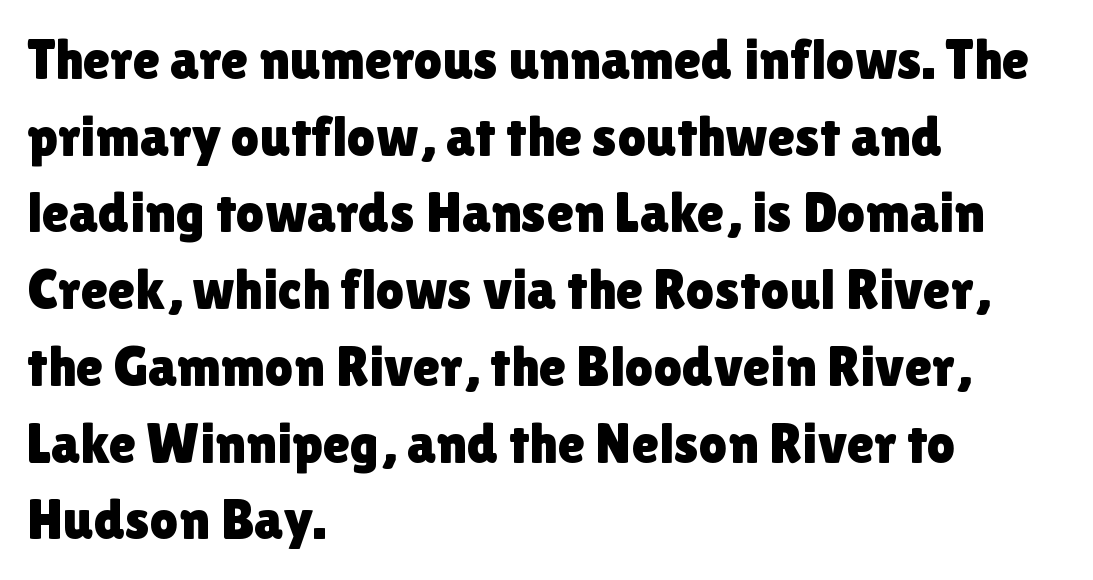
Q: Is the text italic (slanted)? A: No, it is upright.
Q: Is the typeface a serif or a sans-serif typeface? A: Sans-serif.
Q: Is the text underlined? A: No.
Q: How is the paragraph aligned? A: Left-aligned.
Q: Is the spacing between letters normal or unusually wide? A: Normal.
Q: Is the spacing between lines tight, normal or loose? A: Normal.
Q: Width (condensed, normal, or wide)? A: Normal.
Q: Stroke contrast? A: Low.
Q: x-height? A: Medium.
Q: Monospaced? A: No.
